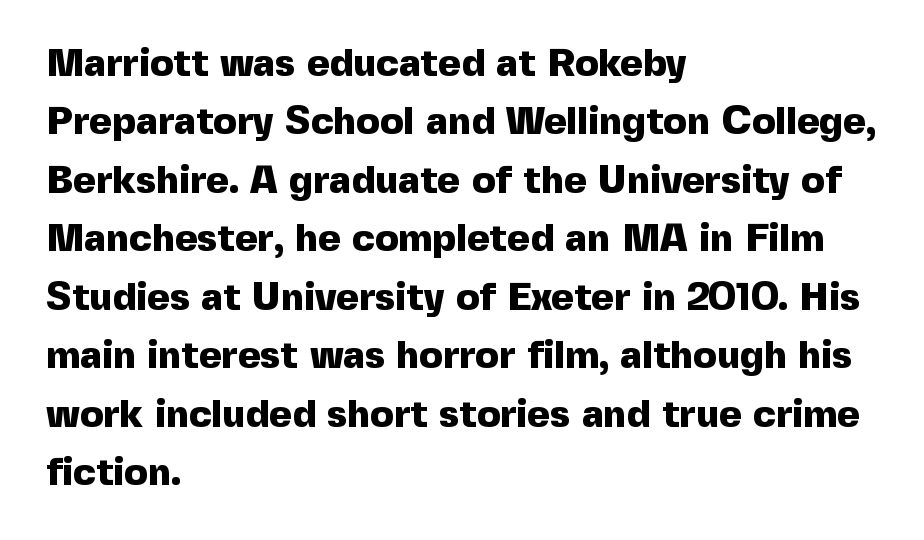
The image shows 39 px heavy sans-serif type, upright; set left-aligned, normal line spacing (1.5x), normal letter spacing, not underlined; a medium x-height.
